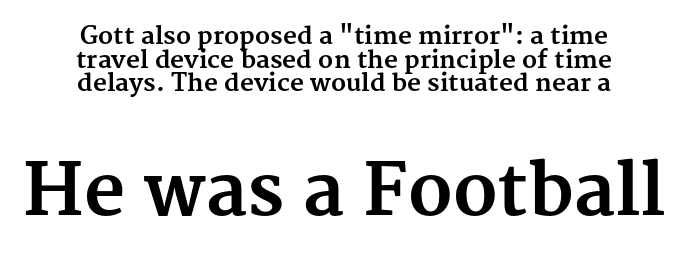
{"serif": "yes", "italic": "no", "bold": "yes", "weight": "bold", "width": "normal", "stroke_contrast": "medium", "x_height": "medium", "monospaced": "no", "underline": "no", "align": "center", "line_spacing": "tight", "line_spacing_ratio": 0.98, "letter_spacing": "normal", "letter_spacing_em": 0.0, "larger_block": "second", "size_ratio": 2.96, "glyph_px": 71}
